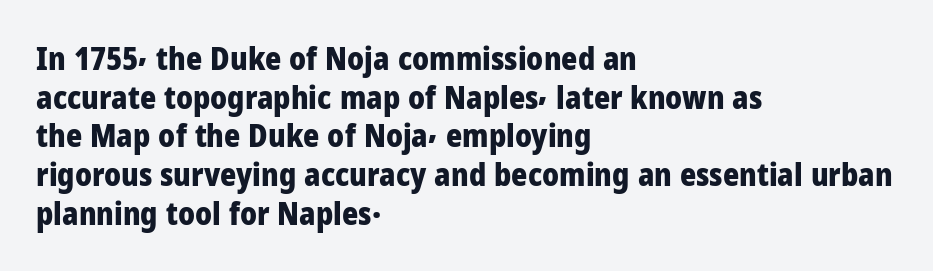
{"serif": "no", "italic": "no", "bold": "yes", "weight": "heavy", "width": "normal", "stroke_contrast": "low", "x_height": "medium", "monospaced": "no", "underline": "no", "align": "left", "line_spacing": "normal", "line_spacing_ratio": 1.25, "letter_spacing": "normal", "letter_spacing_em": 0.0, "glyph_px": 31}
